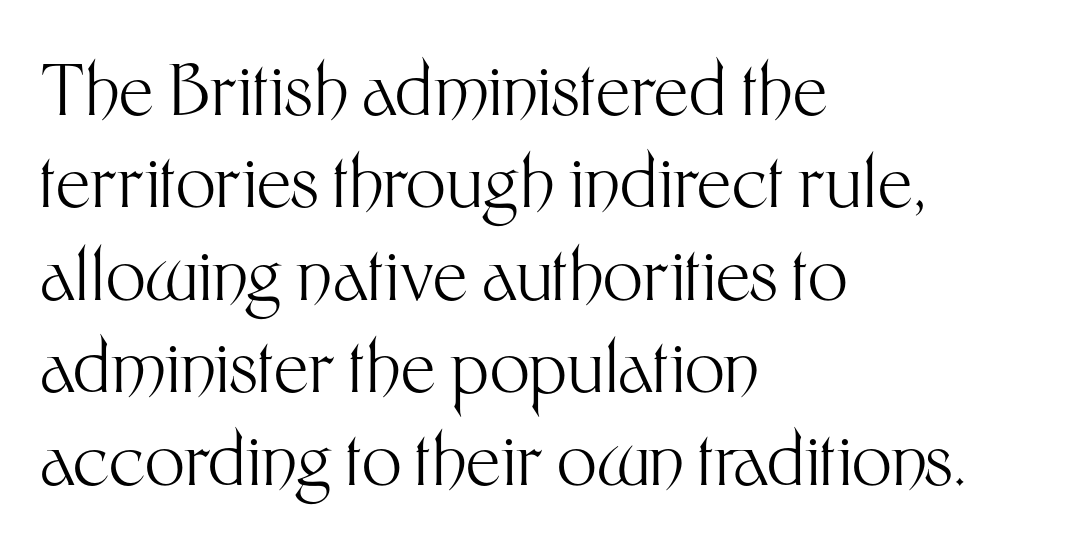
{"serif": "no", "italic": "no", "bold": "no", "weight": "light", "width": "normal", "stroke_contrast": "medium", "x_height": "medium", "monospaced": "no", "underline": "no", "align": "left", "line_spacing": "normal", "line_spacing_ratio": 1.32, "letter_spacing": "normal", "letter_spacing_em": 0.0, "glyph_px": 70}
